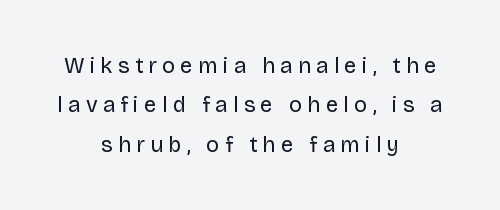
The weight would be labelled regular, book, light, or lighter still. In terms of posture, this sample is upright. You could only call the tracking loose — the letters float apart. Beneath every word, the page is bare. The lines in this sample share a center point and differ in where they start and stop.
